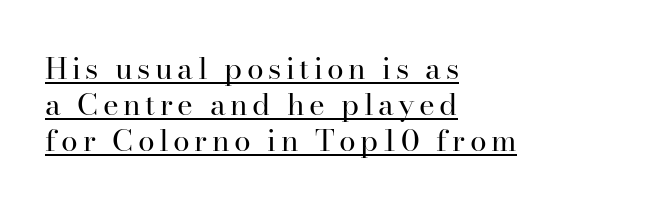
Q: Is the text bold? A: No.
Q: Is the text italic (slanted)? A: No, it is upright.
Q: Is the typeface a serif or a sans-serif typeface? A: Serif.
Q: Is the text underlined? A: Yes.
Q: How is the paragraph aligned? A: Left-aligned.
Q: Width (condensed, normal, or wide)? A: Normal.
Q: Stroke contrast? A: High.
Q: x-height? A: Small.
Q: Monospaced? A: No.
